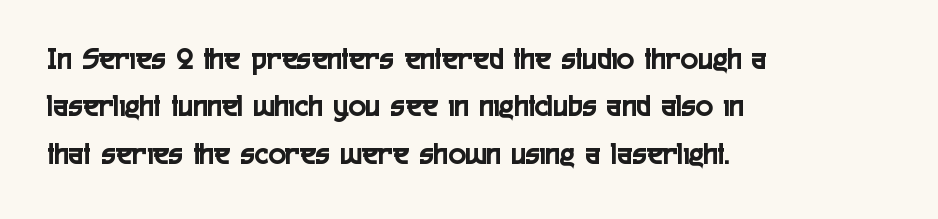
Q: Is the text italic (slanted)? A: No, it is upright.
Q: Is the typeface a serif or a sans-serif typeface? A: Sans-serif.
Q: Is the text underlined? A: No.
Q: How is the paragraph aligned? A: Left-aligned.
Q: Is the spacing between letters normal or unusually wide? A: Normal.
Q: Is the spacing between lines tight, normal or loose? A: Normal.
Q: Width (condensed, normal, or wide)? A: Condensed.
Q: x-height? A: Medium.
Q: Monospaced? A: No.
